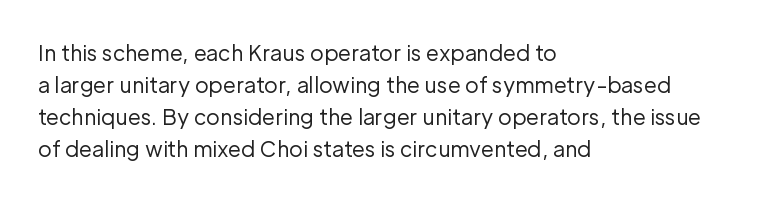
{"italic": "no", "bold": "no", "underline": "no", "align": "left", "line_spacing": "normal", "line_spacing_ratio": 1.53, "letter_spacing": "normal", "letter_spacing_em": 0.0, "glyph_px": 21}
